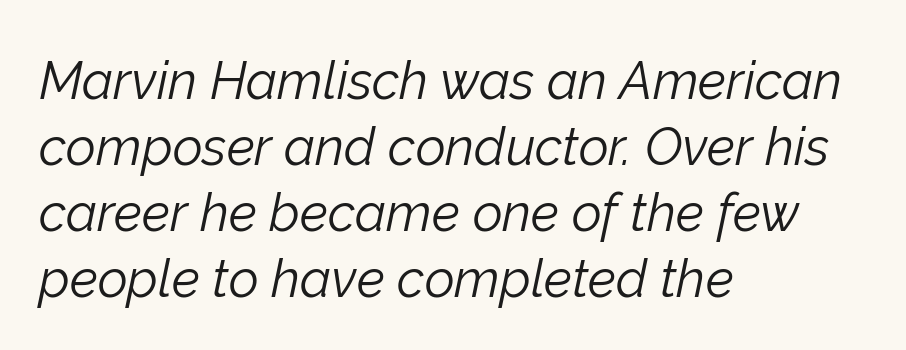
The words here are not underlined. Short note: letters normally spaced. Regarding leading, the lines here are spaced in the standard way. Alignment: flush left.
